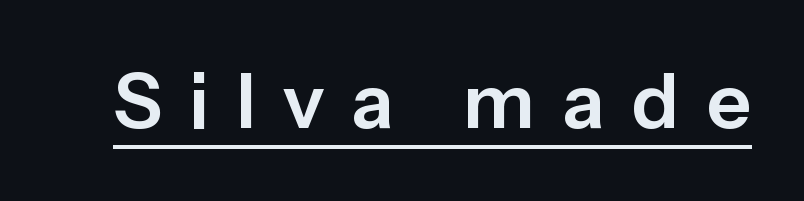
Quick note: underline on. Unlike italic type, these characters show no tilt at all. Do the characters align in a grid? No, the font is proportional. Nope, no serifs anywhere on these letters. The letters are spread apart with noticeably loose tracking.
